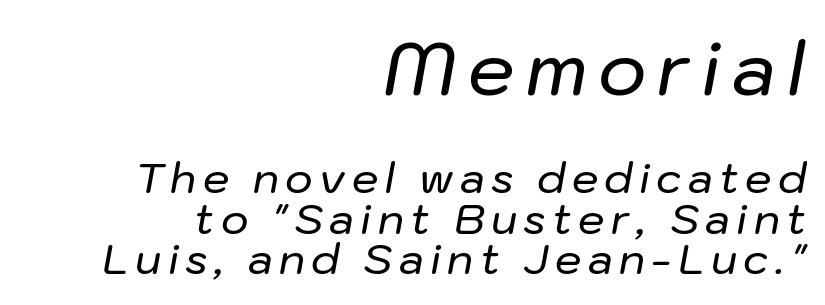
Honestly, there is no underline to notice here at all. Regarding leading, the lines here are crowded together. Is the type slanted? Yes — the strokes lean at a clear angle. Alignment: flush right.
